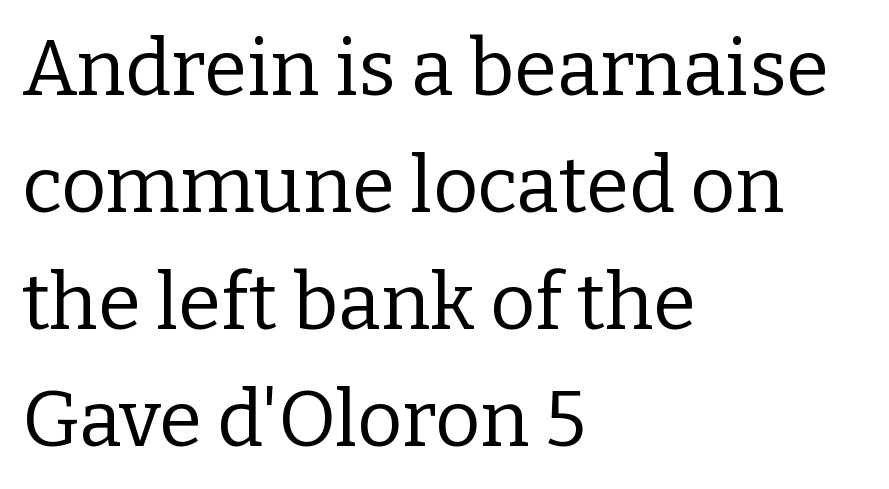
{"serif": "yes", "italic": "no", "bold": "no", "weight": "regular", "width": "normal", "stroke_contrast": "low", "x_height": "medium", "monospaced": "no", "underline": "no", "align": "left", "line_spacing": "normal", "line_spacing_ratio": 1.5, "letter_spacing": "normal", "letter_spacing_em": 0.0, "glyph_px": 78}
